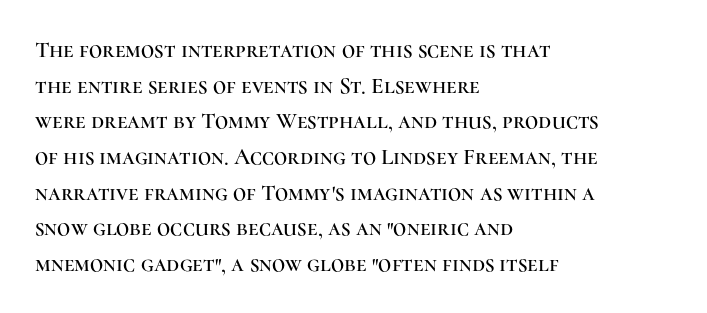
{"italic": "no", "underline": "no", "align": "left", "line_spacing": "normal", "line_spacing_ratio": 1.55, "letter_spacing": "normal", "letter_spacing_em": 0.0, "glyph_px": 23}
